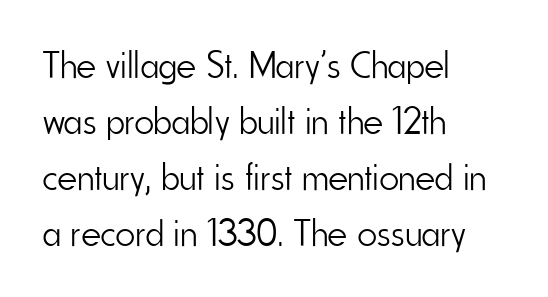
{"serif": "no", "italic": "no", "bold": "no", "weight": "light", "width": "condensed", "stroke_contrast": "low", "x_height": "small", "monospaced": "no", "underline": "no", "align": "left", "line_spacing": "normal", "line_spacing_ratio": 1.47, "letter_spacing": "normal", "letter_spacing_em": 0.0, "glyph_px": 38}
